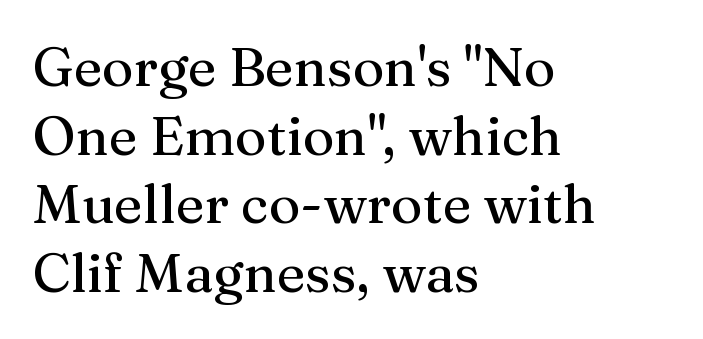
The image shows 54 px serif type, upright; set left-aligned, normal line spacing (1.27x), normal letter spacing, not underlined; medium stroke contrast and a medium x-height.
